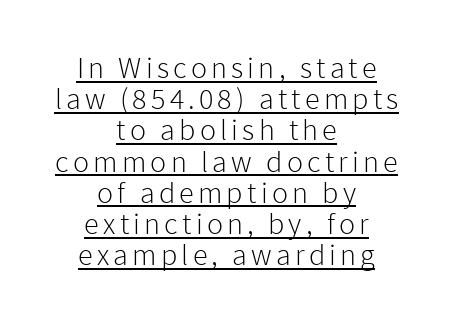
{"serif": "no", "italic": "no", "bold": "no", "weight": "light", "width": "normal", "stroke_contrast": "low", "x_height": "medium", "monospaced": "no", "underline": "yes", "align": "center", "line_spacing": "tight", "line_spacing_ratio": 1.04, "glyph_px": 30}
